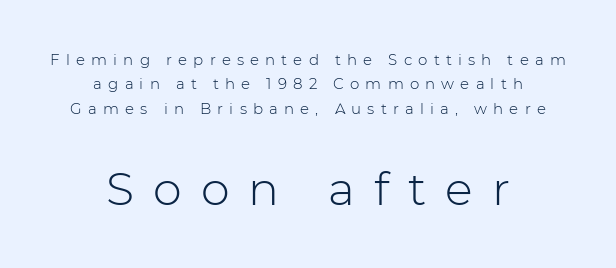
The image shows 46 px light sans-serif type, upright; set centered, normal line spacing (1.63x), unusually wide letter spacing (+0.41 em), not underlined; the second (bottom) block is 3.07x larger; low stroke contrast and a medium x-height.
